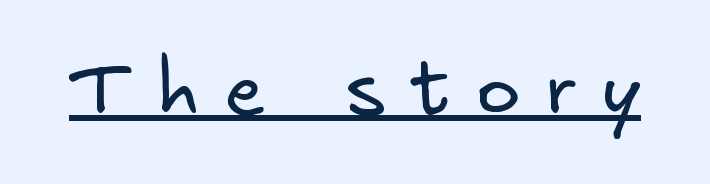
Q: Is the text bold? A: No.
Q: Is the typeface a serif or a sans-serif typeface? A: Sans-serif.
Q: Is the text underlined? A: Yes.
Q: Is the spacing between letters normal or unusually wide? A: Unusually wide.
Q: Width (condensed, normal, or wide)? A: Normal.
Q: Stroke contrast? A: Low.
Q: x-height? A: Small.
